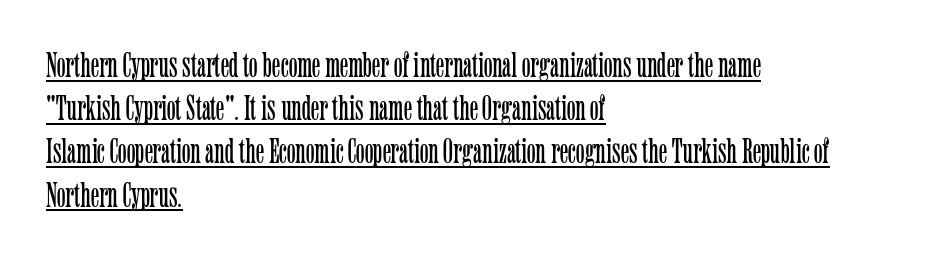
Q: Is the text bold? A: No.
Q: Is the text italic (slanted)? A: No, it is upright.
Q: Is the typeface a serif or a sans-serif typeface? A: Serif.
Q: Is the text underlined? A: Yes.
Q: How is the paragraph aligned? A: Left-aligned.
Q: Is the spacing between letters normal or unusually wide? A: Normal.
Q: Width (condensed, normal, or wide)? A: Condensed.
Q: Stroke contrast? A: Low.
Q: x-height? A: Medium.
Q: Monospaced? A: No.
